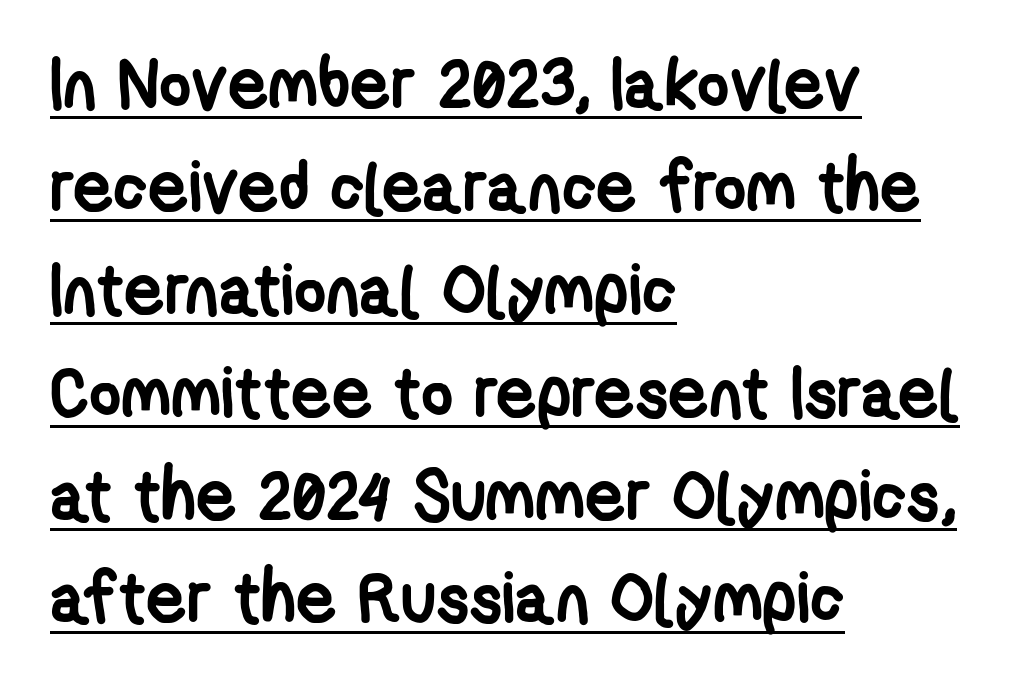
The image shows 70 px semibold, condensed sans-serif type; set left-aligned, normal line spacing (1.47x), normal letter spacing, underlined; low stroke contrast and a medium x-height.
